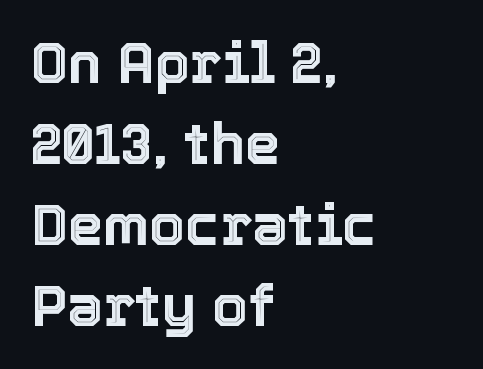
Q: Is the text italic (slanted)? A: No, it is upright.
Q: Is the text underlined? A: No.
Q: How is the paragraph aligned? A: Left-aligned.
Q: Is the spacing between letters normal or unusually wide? A: Normal.
Q: Is the spacing between lines tight, normal or loose? A: Normal.
Q: Width (condensed, normal, or wide)? A: Normal.
Q: x-height? A: Medium.
Q: Monospaced? A: No.
